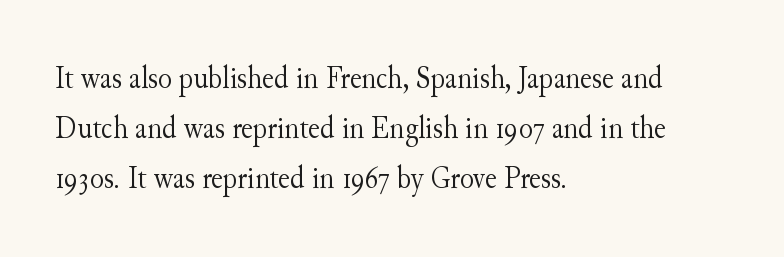
The passage shown has conventional tracking throughout. Here the designer chose a conventional face with non-uniform glyph widths. Vertical strokes here are truly vertical. Honestly, there is no underline to notice here at all. I'd call this a serif setting — the letters wear small feet.
